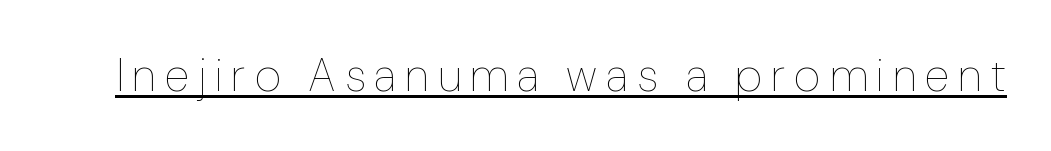
Q: Is the text bold? A: No.
Q: Is the text italic (slanted)? A: No, it is upright.
Q: Is the text underlined? A: Yes.
Q: Width (condensed, normal, or wide)? A: Normal.
Q: Stroke contrast? A: Low.
Q: x-height? A: Medium.
Q: Monospaced? A: No.
